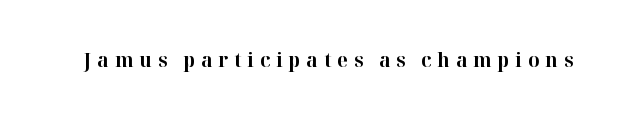
Q: Is the text bold? A: Yes.
Q: Is the text italic (slanted)? A: No, it is upright.
Q: Is the text underlined? A: No.
Q: Is the spacing between letters normal or unusually wide? A: Unusually wide.
